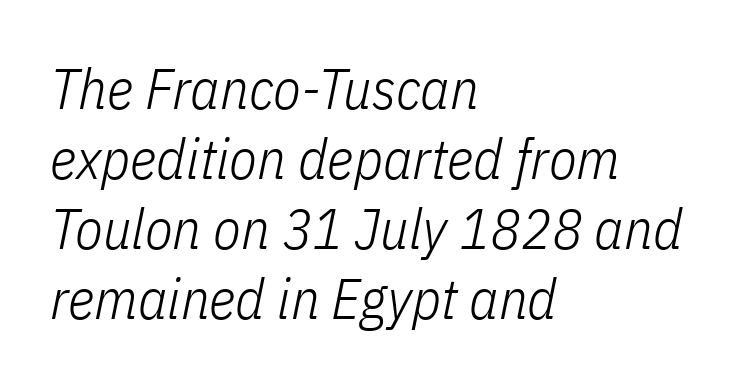
In CSS terms this would be text-align: left. Weight: regular or lighter. Just letters on the line, the space beneath them empty. The face used here is proportionally spaced, like ordinary book or web type. You could call the tracking neutral — neither tight nor loose.
